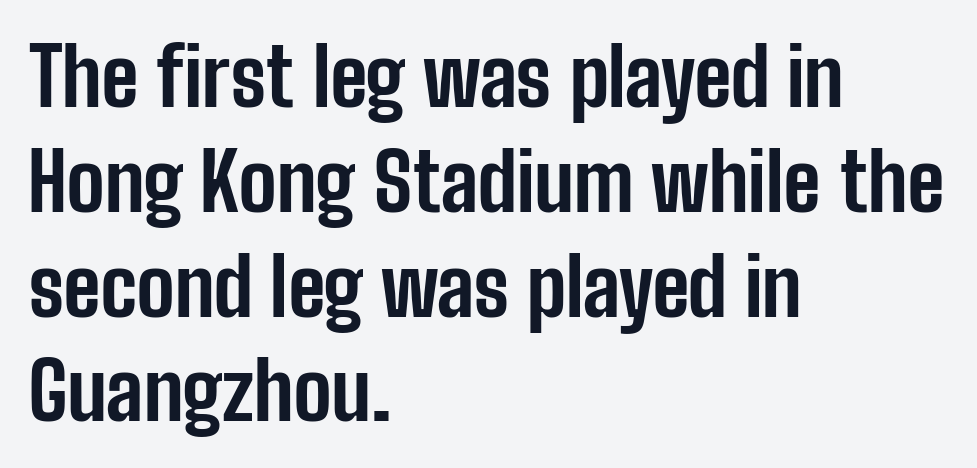
The image shows 80 px bold, condensed sans-serif type, upright; set left-aligned, normal line spacing (1.31x), normal letter spacing, not underlined; low stroke contrast and a medium x-height.
